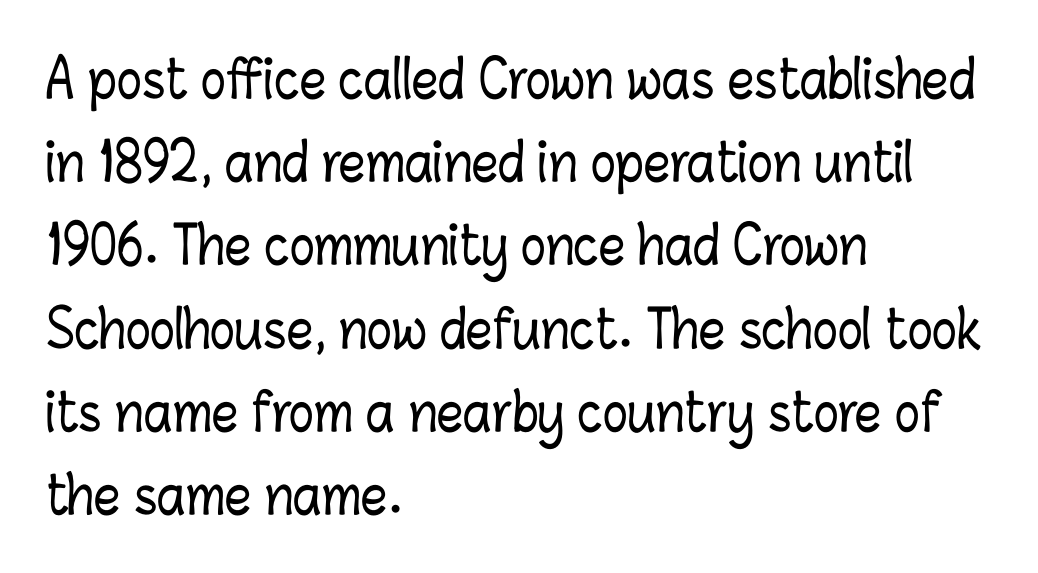
Here the designer chose a conventional face with non-uniform glyph widths. Quick note: underline off. The type is set solid horizontally, with unmodified tracking. Visually the block forms a straight wall on the left and a jagged coastline on the right.
